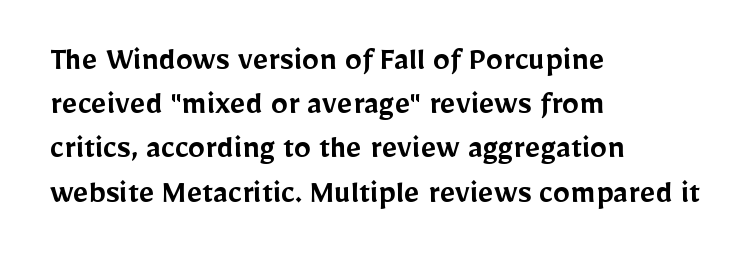
Q: Is the text bold? A: Semi-bold.
Q: Is the text italic (slanted)? A: No, it is upright.
Q: Is the typeface a serif or a sans-serif typeface? A: Sans-serif.
Q: Is the text underlined? A: No.
Q: How is the paragraph aligned? A: Left-aligned.
Q: Is the spacing between letters normal or unusually wide? A: Normal.
Q: Is the spacing between lines tight, normal or loose? A: Normal.
Q: Width (condensed, normal, or wide)? A: Normal.
Q: Stroke contrast? A: Low.
Q: x-height? A: Medium.
Q: Monospaced? A: No.
